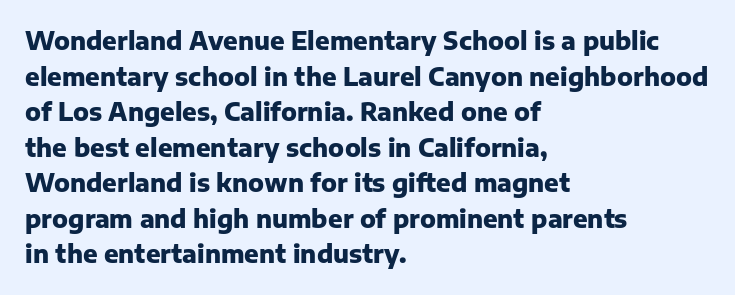
Its strokes are broad and dark, the hallmark of bold type. Short and long lines alike share a common starting point at left. Reading down the column, the eye jumps a familiar distance to each next line. Bare-footed words on every line.
